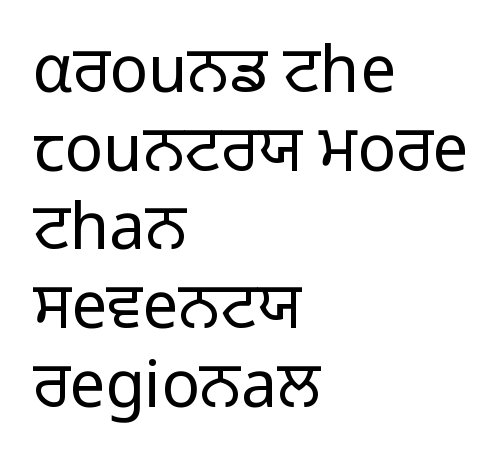
{"serif": "no", "italic": "no", "bold": "no", "weight": "regular", "width": "normal", "stroke_contrast": "low", "x_height": "medium", "monospaced": "no", "underline": "no", "align": "left", "line_spacing_ratio": 1.23, "letter_spacing": "normal", "letter_spacing_em": 0.0, "glyph_px": 64}
